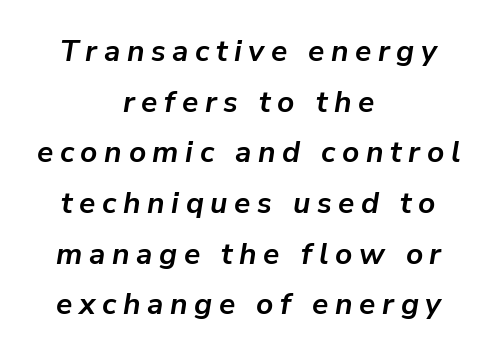
The image shows 30 px semibold type, italic (leaning right); set centered, normal line spacing (1.69x), unusually wide letter spacing (+0.22 em), not underlined; low stroke contrast and a medium x-height.
